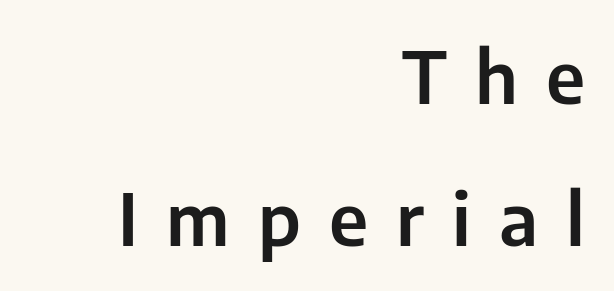
The image shows 72 px sans-serif type, upright; set right-aligned, loose line spacing (1.97x), unusually wide letter spacing (+0.39 em), not underlined; low stroke contrast and a medium x-height.
